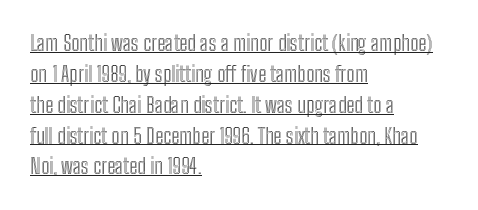
The image shows 21 px text type, upright; set left-aligned, normal line spacing (1.47x), normal letter spacing, underlined.
